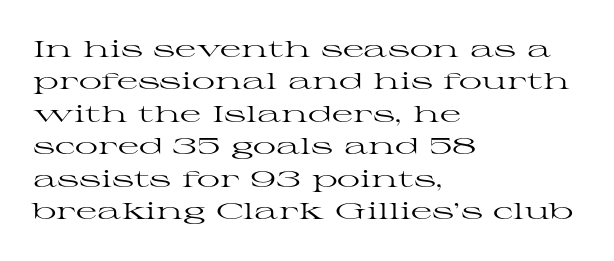
{"italic": "no", "bold": "no", "underline": "no", "align": "left", "line_spacing": "normal", "line_spacing_ratio": 1.41, "letter_spacing": "normal", "letter_spacing_em": 0.0, "glyph_px": 23}
